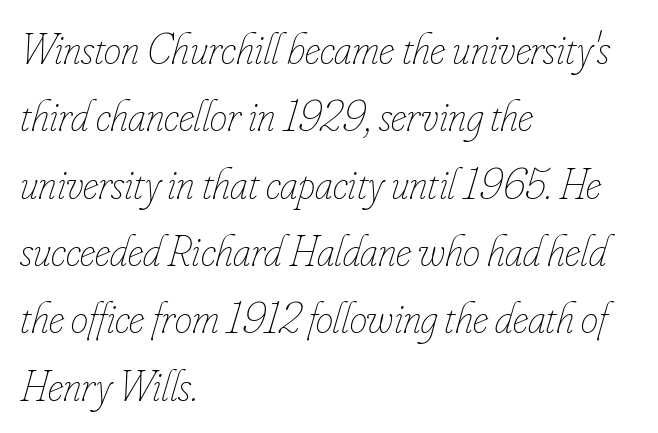
Q: Is the text bold? A: No.
Q: Is the text italic (slanted)? A: Yes, it leans right by about 16 degrees.
Q: Is the text underlined? A: No.
Q: How is the paragraph aligned? A: Left-aligned.
Q: Is the spacing between letters normal or unusually wide? A: Normal.
Q: Is the spacing between lines tight, normal or loose? A: Normal.
Q: Width (condensed, normal, or wide)? A: Condensed.
Q: Stroke contrast? A: Low.
Q: x-height? A: Small.
Q: Monospaced? A: No.
